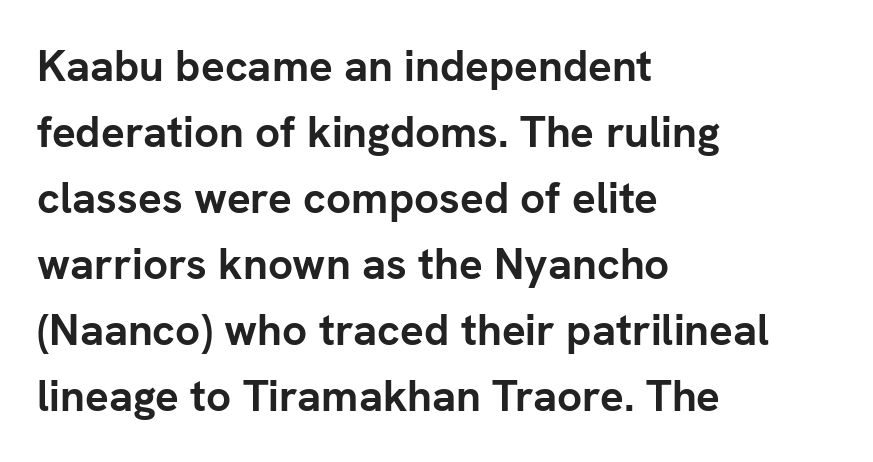
Q: Is the text bold? A: Yes.
Q: Is the text italic (slanted)? A: No, it is upright.
Q: Is the typeface a serif or a sans-serif typeface? A: Sans-serif.
Q: Is the text underlined? A: No.
Q: How is the paragraph aligned? A: Left-aligned.
Q: Is the spacing between letters normal or unusually wide? A: Normal.
Q: Is the spacing between lines tight, normal or loose? A: Normal.
Q: Width (condensed, normal, or wide)? A: Normal.
Q: Stroke contrast? A: Low.
Q: x-height? A: Medium.
Q: Monospaced? A: No.
